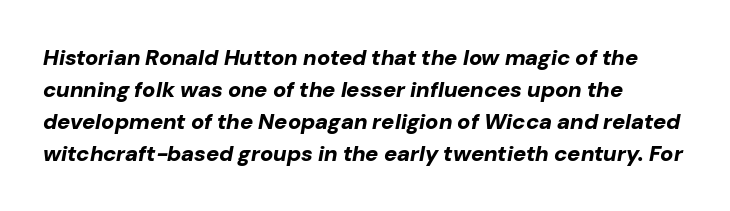
The image shows 22 px bold type, italic (leaning right); set normal line spacing (1.45x), normal letter spacing, not underlined.
